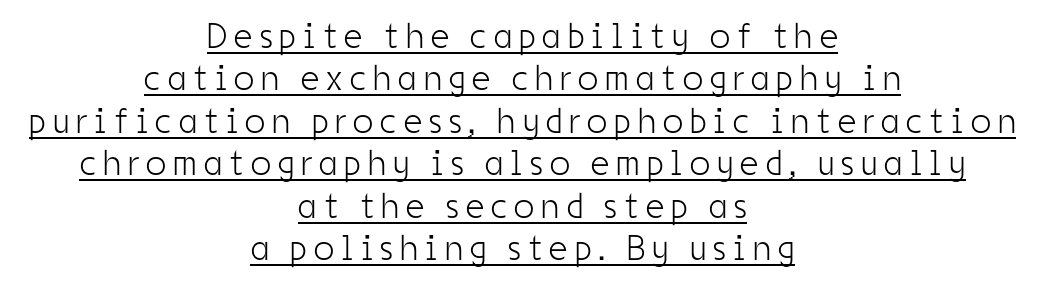
{"serif": "no", "italic": "no", "bold": "no", "weight": "light", "width": "condensed", "stroke_contrast": "low", "x_height": "medium", "monospaced": "no", "underline": "yes", "align": "center", "line_spacing_ratio": 1.18, "letter_spacing": "wide", "letter_spacing_em": 0.2, "glyph_px": 36}
